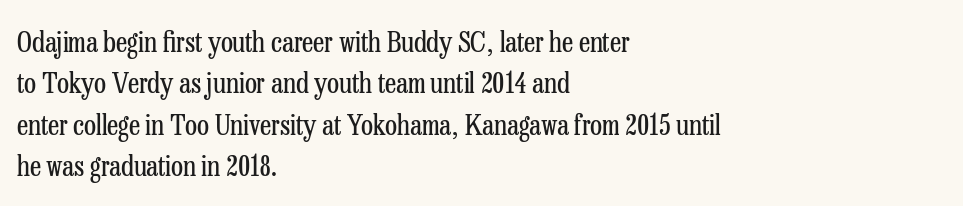
Is there any slant? The stems are plumb. Counters stay open thanks to moderate or lighter strokes. The paragraph shown leans on its left margin. The face used here is proportionally spaced, like ordinary book or web type. The passage shown has conventional tracking throughout.
